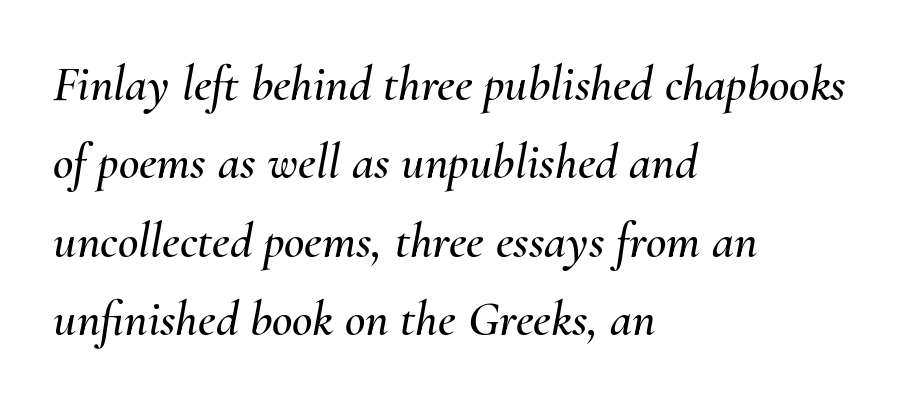
The rendering keeps characters at their native spacing. If you measured baseline to baseline, you'd find a middling distance. Does the copy run flush right? No — it runs flush left. Notice how the stems are inclined rather than vertical — that's the hallmark of italics.
